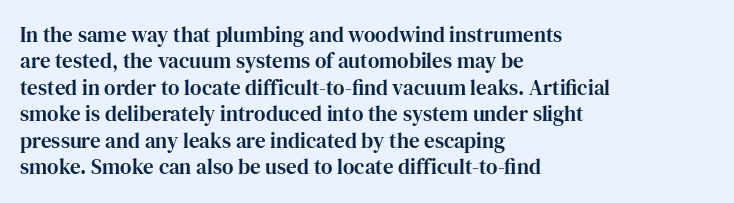
The image shows 21 px text type, upright; set left-aligned, normal line spacing (1.26x), normal letter spacing, not underlined.
